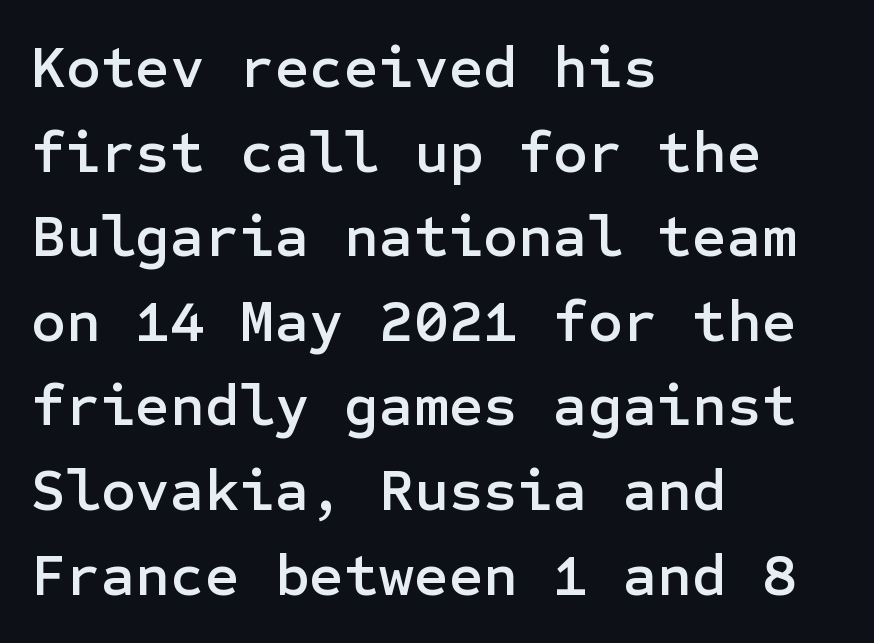
The image shows 60 px sans-serif type, upright; set left-aligned, normal line spacing (1.41x), normal letter spacing, not underlined; low stroke contrast and a medium x-height.
